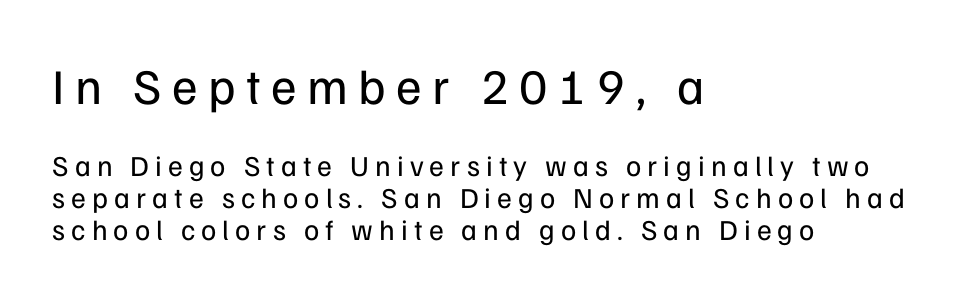
The font family rendered here belongs to the sans-serif group. This reads as an unemphasized weight, regular at the heaviest. Each line starts at the same left margin while the right side varies. Is the letter spacing exaggerated? Yes — the characters are pushed far apart.
